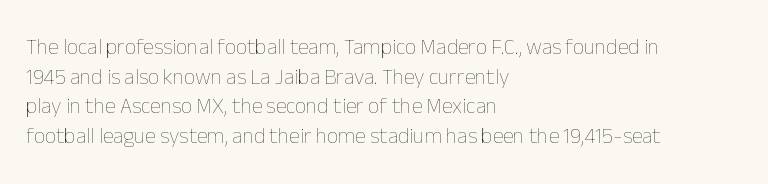
Unmarked baselines from the first word to the last. The designer left line spacing at the default. The rendering anchors every line to the left-hand side. The gaps between neighbouring characters are ordinary and unremarkable. The type sits square on the baseline with zero lean.
